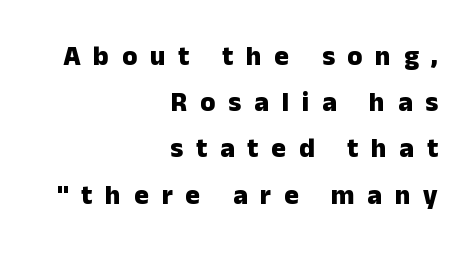
Q: Is the text bold? A: Yes.
Q: Is the text italic (slanted)? A: No, it is upright.
Q: Is the text underlined? A: No.
Q: How is the paragraph aligned? A: Right-aligned.
Q: Is the spacing between letters normal or unusually wide? A: Unusually wide.
